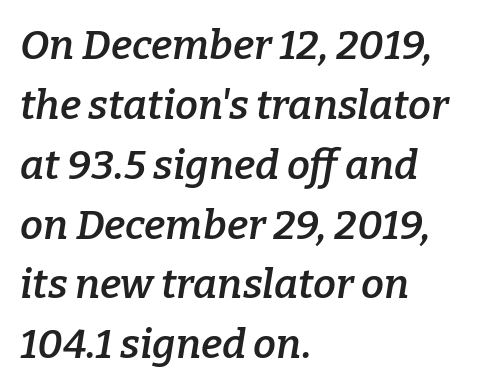
The image shows 41 px semibold serif type, italic (leaning right); set left-aligned, normal line spacing (1.46x), normal letter spacing, not underlined; low stroke contrast and a medium x-height.
